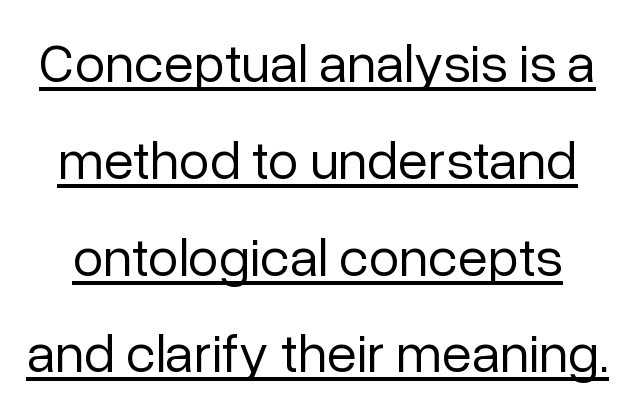
The image shows 55 px regular-weight sans-serif type, upright; set line spacing 1.76x, normal letter spacing, underlined; low stroke contrast and a medium x-height.
